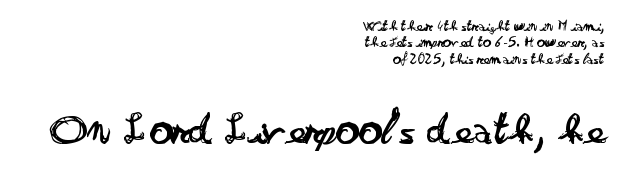
{"serif": "no", "italic": "no", "bold": "no", "weight": "regular", "width": "wide", "stroke_contrast": "low", "x_height": "small", "monospaced": "no", "underline": "no", "align": "right", "line_spacing": "tight", "line_spacing_ratio": 1.02, "letter_spacing": "normal", "letter_spacing_em": 0.0, "larger_block": "second", "size_ratio": 2.94, "glyph_px": 47}
